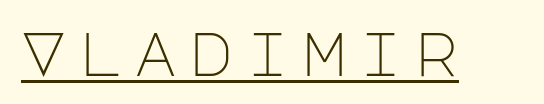
The letterforms sit at book weight or below. Students, observe the line beneath the letters — that is underlining. Letterform terminals end flat and unadorned throughout the passage. The specimen reads as upright at a glance.
